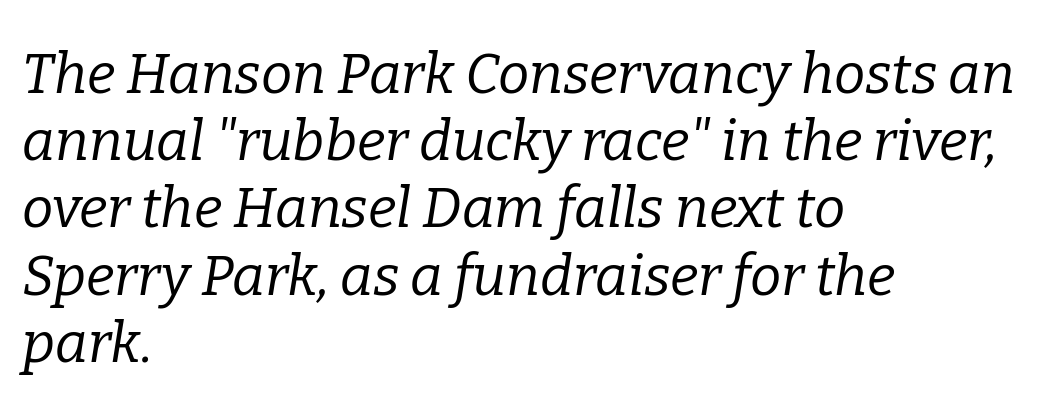
{"serif": "yes", "italic": "yes", "lean": "right", "slant_degrees": 9, "bold": "no", "weight": "regular", "width": "normal", "stroke_contrast": "low", "x_height": "medium", "monospaced": "no", "underline": "no", "align": "left", "line_spacing_ratio": 1.2, "letter_spacing": "normal", "letter_spacing_em": 0.0, "glyph_px": 56}
